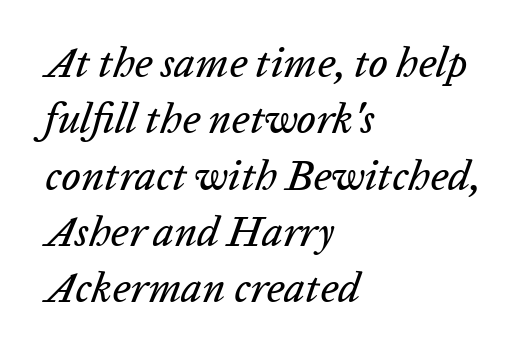
Check the space under the baseline: it is left empty. Which margin do the lines hug? The left one — the right edge is uneven. Students, note that the glyphs here touch the page at normal intervals. The space between consecutive lines is moderate. Note the varied advance widths — an 'i' is clearly narrower than an 'm'.
